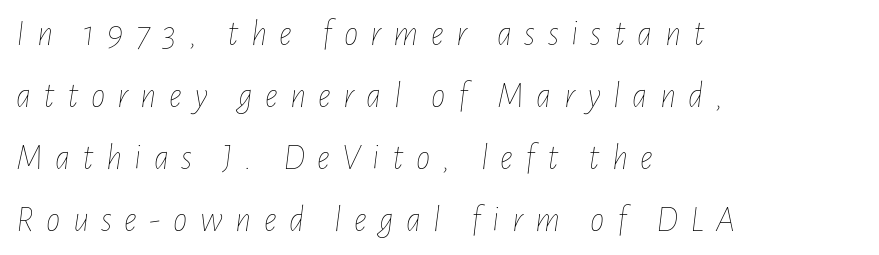
Q: Is the text bold? A: No.
Q: Is the text italic (slanted)? A: Yes, it leans right by about 7 degrees.
Q: Is the text underlined? A: No.
Q: How is the paragraph aligned? A: Left-aligned.
Q: Is the spacing between letters normal or unusually wide? A: Unusually wide.
Q: Width (condensed, normal, or wide)? A: Condensed.
Q: Stroke contrast? A: Low.
Q: x-height? A: Medium.
Q: Monospaced? A: No.
